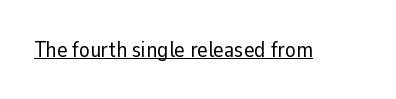
Does a line run under the words? Yes, clearly. Each word holds together tightly as a unit, with standard inter-letter gaps. When letters stand straight like this, we call the style roman or upright. Compared with a typical body face, this is equally light or lighter still.
